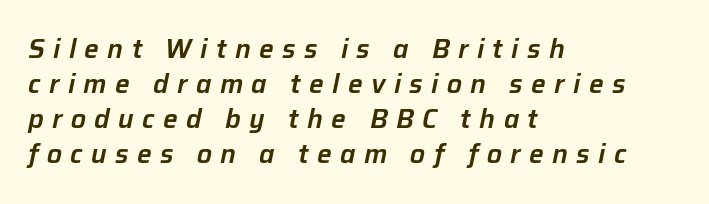
Q: Is the text italic (slanted)? A: Yes, it leans right by about 12 degrees.
Q: Is the text underlined? A: No.
Q: How is the paragraph aligned? A: Left-aligned.
Q: Is the spacing between letters normal or unusually wide? A: Unusually wide.
Q: Is the spacing between lines tight, normal or loose? A: Normal.
